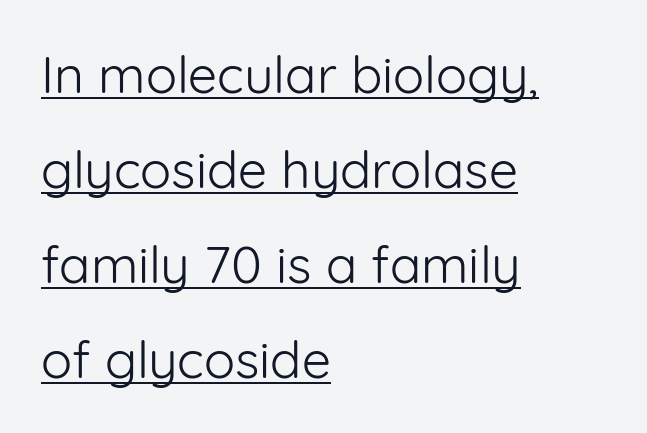
Q: Is the text bold? A: No.
Q: Is the text italic (slanted)? A: No, it is upright.
Q: Is the typeface a serif or a sans-serif typeface? A: Sans-serif.
Q: Is the text underlined? A: Yes.
Q: How is the paragraph aligned? A: Left-aligned.
Q: Is the spacing between letters normal or unusually wide? A: Normal.
Q: Width (condensed, normal, or wide)? A: Normal.
Q: Stroke contrast? A: Low.
Q: x-height? A: Medium.
Q: Monospaced? A: No.
